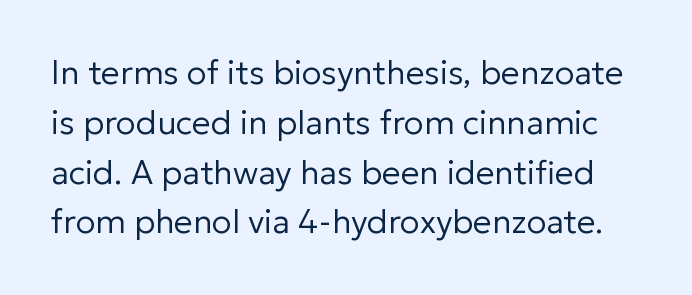
Is the letter spacing exaggerated? No — it looks like the ordinary default. Character widths vary here, with narrow letters taking less room than wide ones. Decoration check: the copy has no underline. Are there feet on the stems? There aren't — it's a sans. The rows are spaced the way most documents space them.
